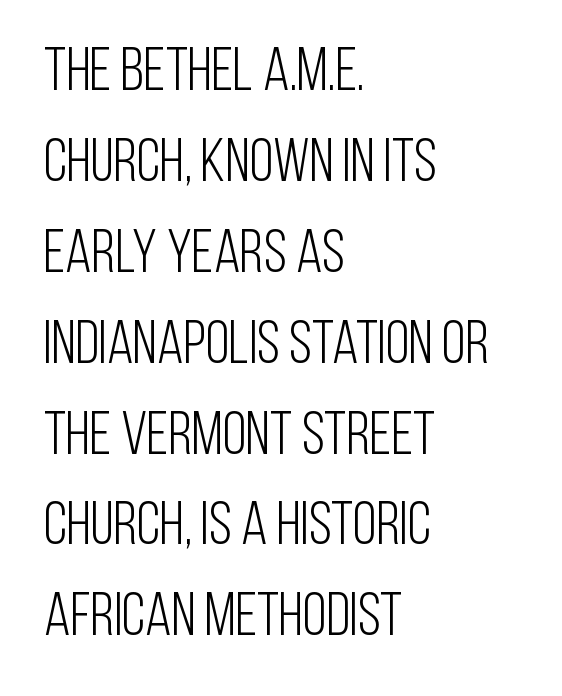
The image shows 61 px light, condensed sans-serif type, upright; set left-aligned, normal line spacing (1.49x), normal letter spacing, not underlined; low stroke contrast and a large x-height.
